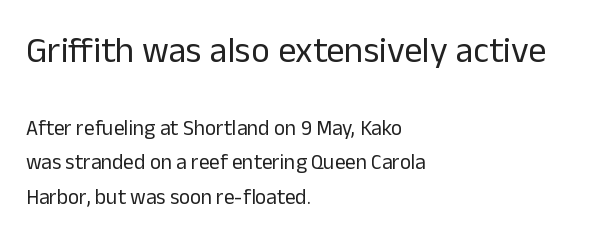
Each stroke keeps to a modest, everyday thickness or less. Observe the ordinary spacing: letters are neighbours, not strangers. The paragraph shown leans on its left margin. Font category for this specimen: sans-serif. When letters stand straight like this, we call the style roman or upright.
